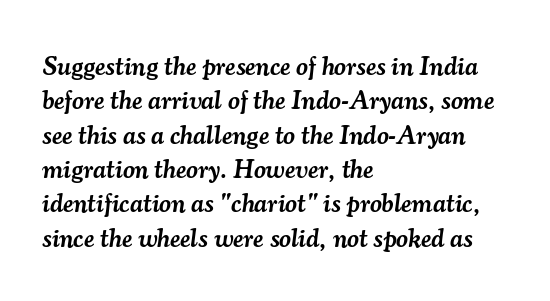
Q: Is the text bold? A: Semi-bold.
Q: Is the text italic (slanted)? A: Yes, it leans right by about 7 degrees.
Q: Is the text underlined? A: No.
Q: How is the paragraph aligned? A: Left-aligned.
Q: Is the spacing between letters normal or unusually wide? A: Normal.
Q: Is the spacing between lines tight, normal or loose? A: Normal.
